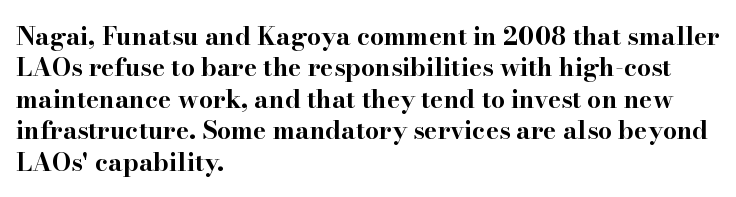
Q: Is the text bold? A: Yes.
Q: Is the text italic (slanted)? A: No, it is upright.
Q: Is the text underlined? A: No.
Q: How is the paragraph aligned? A: Left-aligned.
Q: Is the spacing between letters normal or unusually wide? A: Normal.
Q: Is the spacing between lines tight, normal or loose? A: Normal.
